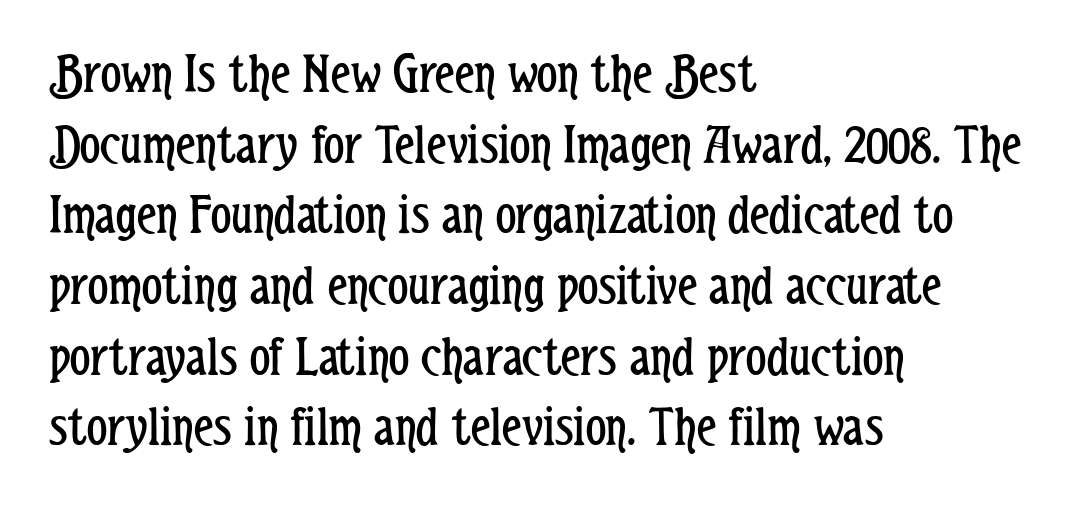
Designer's note — italics off, roman on. No feet cap the strokes, marking this as sans-serif type. A typesetter would call this zero additional tracking. Letters have the restrained weight of plain body copy at most. Each row of text sits above clean, open space. Each letter keeps its own natural width here, so spacing adapts to shape.
